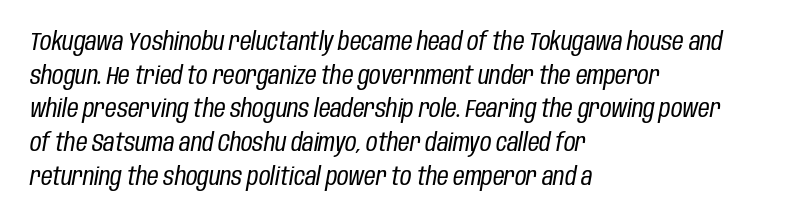
{"italic": "yes", "lean": "right", "slant_degrees": 10, "bold": "no", "underline": "no", "align": "left", "line_spacing": "normal", "line_spacing_ratio": 1.35, "letter_spacing": "normal", "letter_spacing_em": 0.0, "glyph_px": 25}
